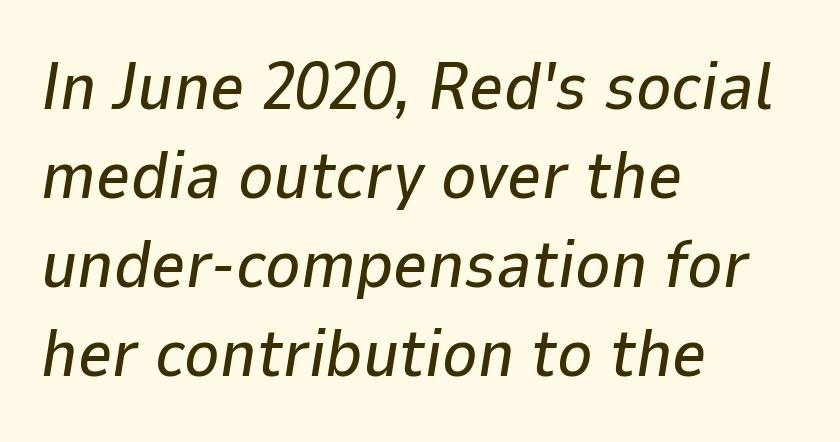
{"italic": "yes", "lean": "right", "slant_degrees": 9, "width": "normal", "stroke_contrast": "low", "x_height": "medium", "monospaced": "no", "underline": "no", "align": "left", "line_spacing": "normal", "line_spacing_ratio": 1.33, "letter_spacing": "normal", "letter_spacing_em": 0.0, "glyph_px": 67}
